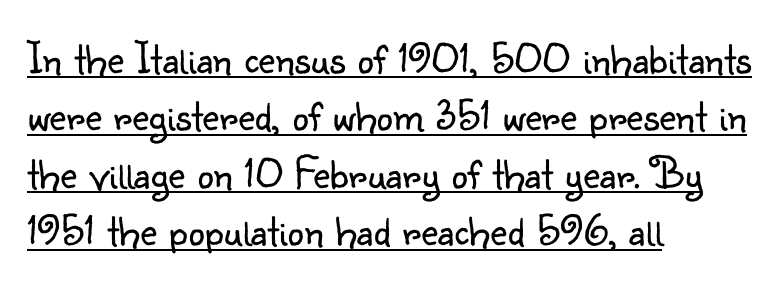
Q: Is the text bold? A: No.
Q: Is the text italic (slanted)? A: No, it is upright.
Q: Is the typeface a serif or a sans-serif typeface? A: Sans-serif.
Q: Is the text underlined? A: Yes.
Q: How is the paragraph aligned? A: Left-aligned.
Q: Is the spacing between letters normal or unusually wide? A: Normal.
Q: Is the spacing between lines tight, normal or loose? A: Normal.
Q: Width (condensed, normal, or wide)? A: Normal.
Q: Stroke contrast? A: Low.
Q: x-height? A: Small.
Q: Monospaced? A: No.
